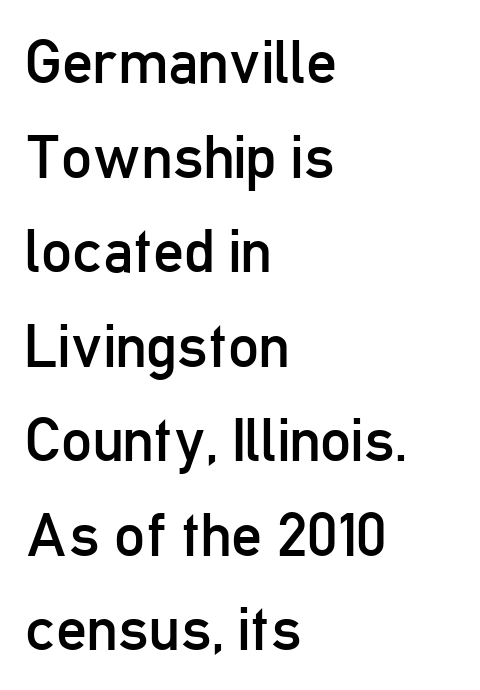
{"serif": "no", "italic": "no", "bold": "no", "weight": "regular", "width": "condensed", "stroke_contrast": "low", "x_height": "medium", "monospaced": "no", "underline": "no", "align": "left", "line_spacing": "normal", "line_spacing_ratio": 1.55, "letter_spacing": "normal", "letter_spacing_em": 0.0, "glyph_px": 61}
